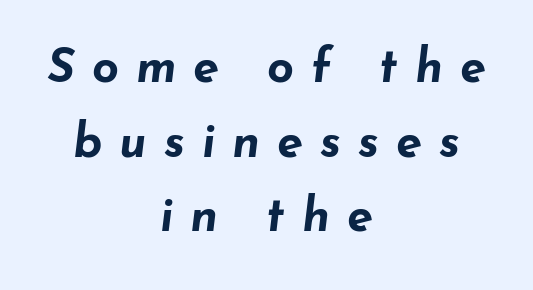
Evenly set lines give the paragraph a standard silhouette. Looks like regular typesetting: each glyph gets only the width it needs. The strip under each line holds only bare page. The passage shown leans; its letterforms are oblique. Between one letter and the next there's a generous, obvious gap. How heavy is the stroke? Heavy — this is a bold.
